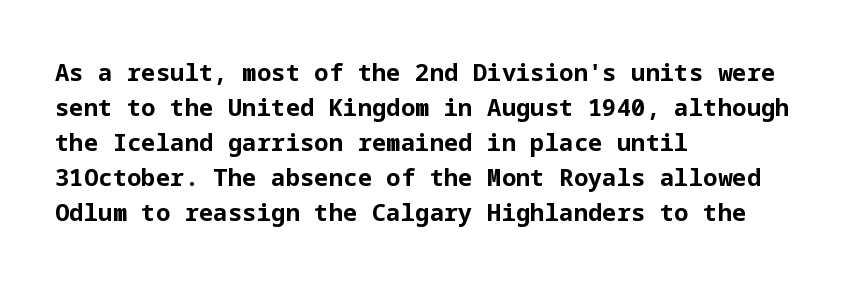
A classic flush-left, rag-right setting is used for this passage. The strokes are fattened all the way to bold. Plain, unruled lines of type. Tracking value appears to be zero — textbook default spacing.
